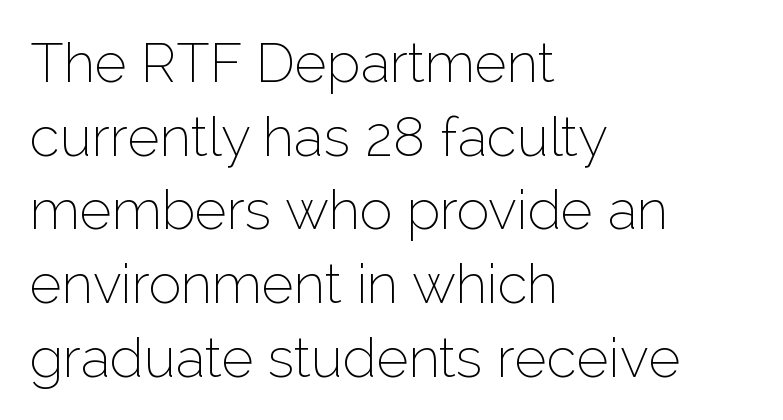
Is this a heavy cut? Hardly; it is regular or lighter. Posture: straight, roman, zero tilt. In terms of leading, this rendering sits right in the middle. One-word summary of the alignment: left. The glyphs in this specimen are sans serif.
